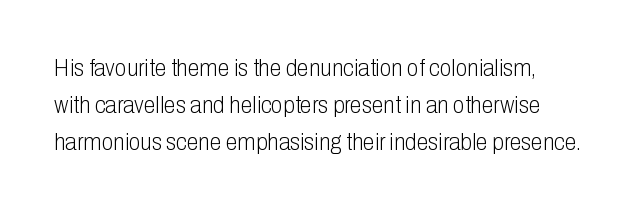
Q: Is the text bold? A: No.
Q: Is the text italic (slanted)? A: No, it is upright.
Q: Is the text underlined? A: No.
Q: Is the spacing between letters normal or unusually wide? A: Normal.
Q: Is the spacing between lines tight, normal or loose? A: Normal.
